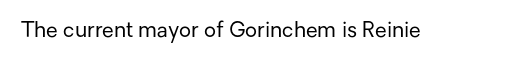
Q: Is the text bold? A: No.
Q: Is the text italic (slanted)? A: No, it is upright.
Q: Is the text underlined? A: No.
Q: Is the spacing between letters normal or unusually wide? A: Normal.
